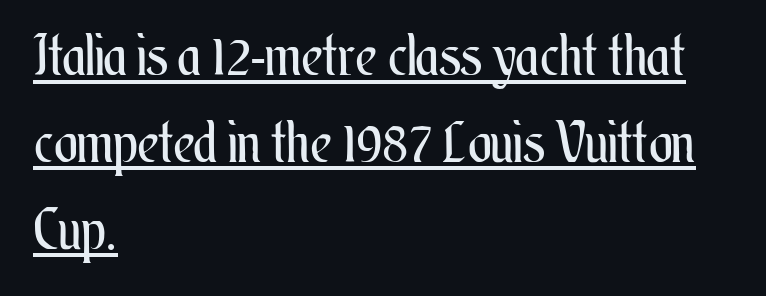
{"italic": "no", "bold": "no", "weight": "regular", "width": "condensed", "stroke_contrast": "medium", "x_height": "small", "monospaced": "no", "underline": "yes", "align": "left", "line_spacing": "normal", "line_spacing_ratio": 1.55, "letter_spacing": "normal", "letter_spacing_em": 0.0, "glyph_px": 56}
